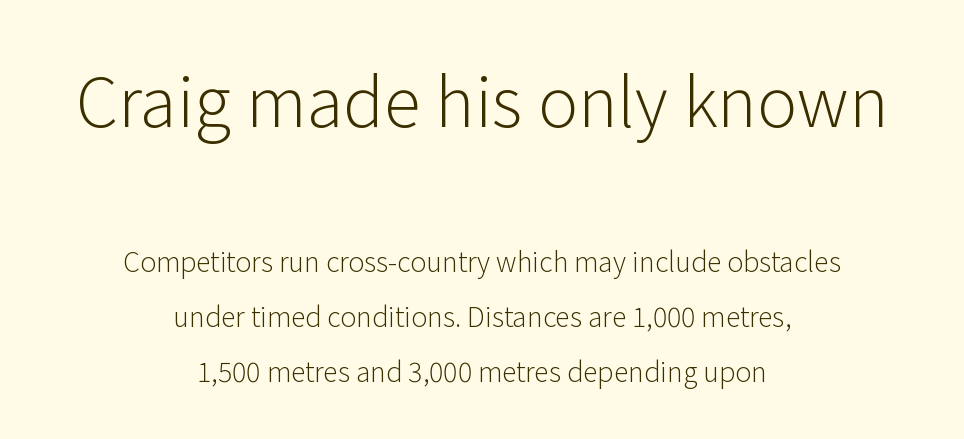
Letters rest on an invisible, unmarked baseline. The earlier block is typeset at a bigger size than the later block. There is no visible air inserted between adjacent glyphs. Whoever set this chose breathing room over compactness in the vertical rhythm. Posture: vertical.
